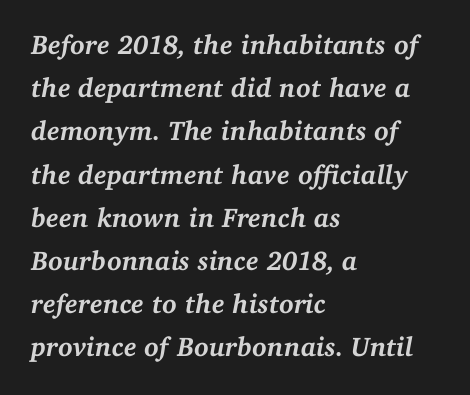
Q: Is the text bold? A: Yes.
Q: Is the text italic (slanted)? A: Yes, it leans right by about 11 degrees.
Q: Is the text underlined? A: No.
Q: How is the paragraph aligned? A: Left-aligned.
Q: Is the spacing between letters normal or unusually wide? A: Normal.
Q: Is the spacing between lines tight, normal or loose? A: Normal.
